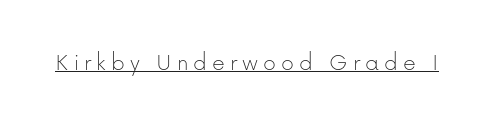
The image shows 25 px text type, upright; set unusually wide letter spacing (+0.2 em), underlined.
